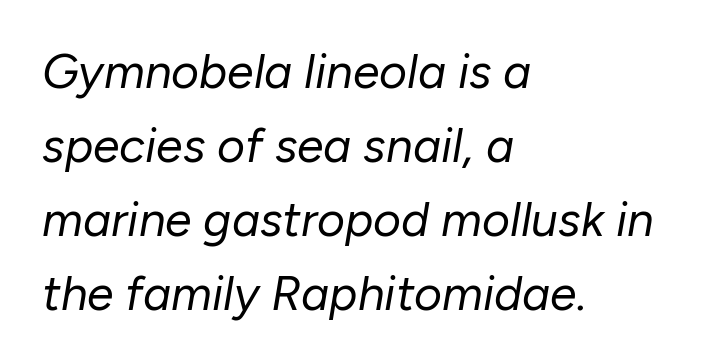
Q: Is the text bold? A: No.
Q: Is the text italic (slanted)? A: Yes, it leans right by about 10 degrees.
Q: Is the text underlined? A: No.
Q: How is the paragraph aligned? A: Left-aligned.
Q: Is the spacing between letters normal or unusually wide? A: Normal.
Q: Is the spacing between lines tight, normal or loose? A: Normal.
Q: Width (condensed, normal, or wide)? A: Normal.
Q: Stroke contrast? A: Low.
Q: x-height? A: Medium.
Q: Monospaced? A: No.
